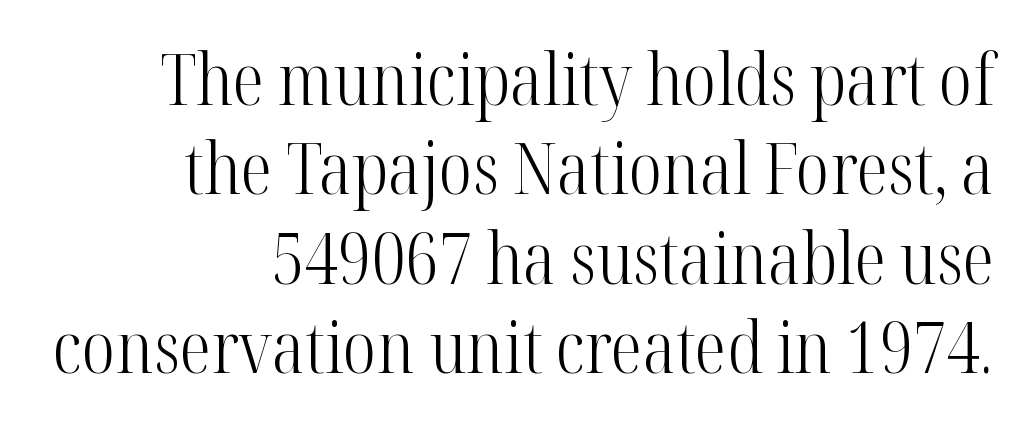
{"serif": "yes", "italic": "no", "bold": "no", "weight": "light", "width": "condensed", "stroke_contrast": "high", "x_height": "medium", "monospaced": "no", "underline": "no", "align": "right", "line_spacing": "normal", "line_spacing_ratio": 1.26, "letter_spacing": "normal", "letter_spacing_em": 0.0, "glyph_px": 71}
